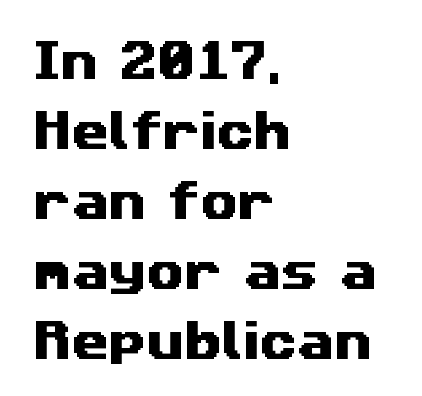
Is this a fixed-width face? No — the glyphs have proportional, varying widths. What kind of face is this? One without serifs — a sans. The gaps between neighbouring characters are ordinary and unremarkable. The passage shown stacks its lines at a standard gap. Rule under the text: the space is simply empty. A classic flush-left, rag-right setting is used for this passage.
